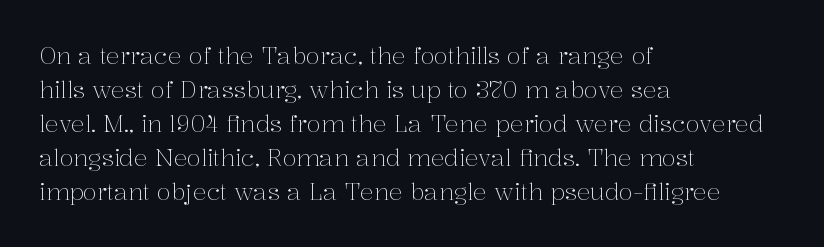
{"italic": "no", "bold": "no", "underline": "no", "align": "left", "line_spacing": "normal", "line_spacing_ratio": 1.48, "letter_spacing": "normal", "letter_spacing_em": 0.0, "glyph_px": 23}
